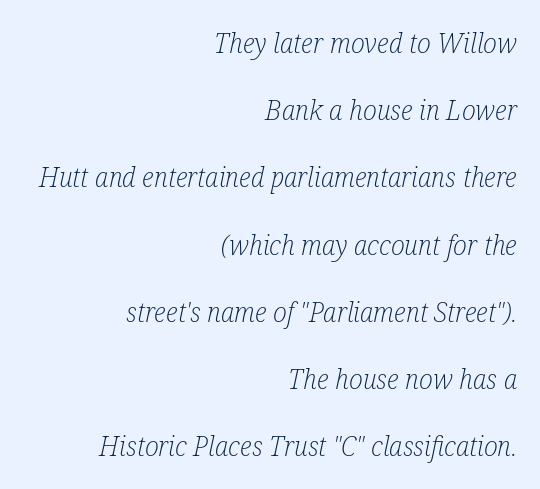
{"serif": "yes", "italic": "yes", "lean": "right", "slant_degrees": 12, "bold": "no", "weight": "light", "width": "condensed", "stroke_contrast": "low", "x_height": "medium", "monospaced": "no", "underline": "no", "align": "right", "line_spacing": "loose", "line_spacing_ratio": 2.4, "letter_spacing": "normal", "letter_spacing_em": 0.0, "glyph_px": 28}
